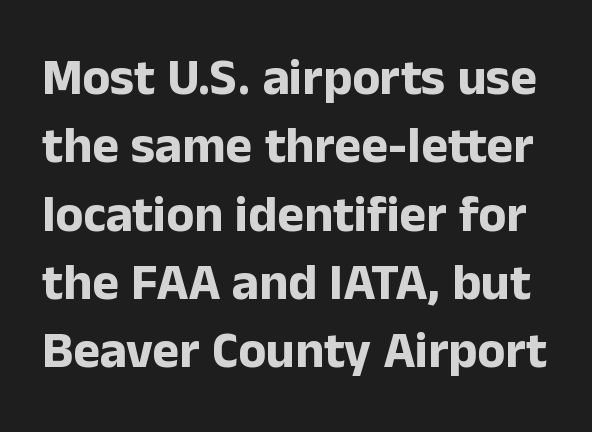
Vertical strokes here are truly vertical. The face used here has the dense, thick strokes of a bold. You can tell from the bare stems that sans-serif type was used. The block of text has a typical density, with ordinary space between rows.
